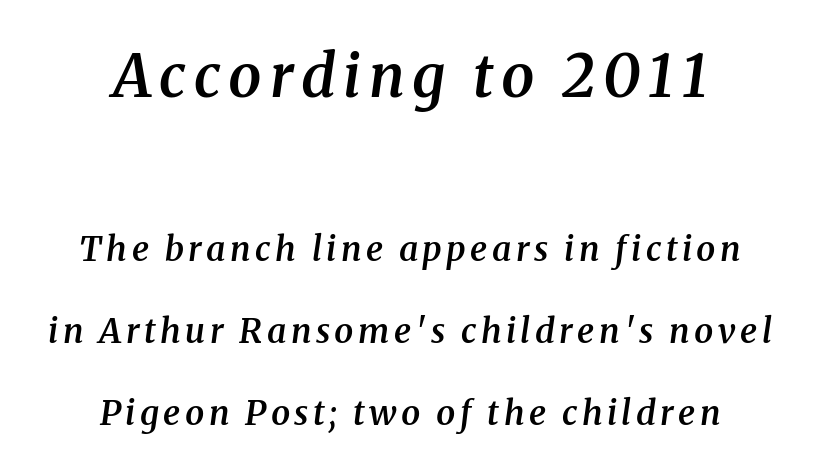
Q: Is the text bold? A: Semi-bold.
Q: Is the text italic (slanted)? A: Yes, it leans right by about 8 degrees.
Q: Is the typeface a serif or a sans-serif typeface? A: Serif.
Q: Is the text underlined? A: No.
Q: How is the paragraph aligned? A: Centered.
Q: Is the spacing between lines tight, normal or loose? A: Loose.
Q: Which block of text is set in a larger size, the first (top) or the second (bottom)? A: The first (top) one.
Q: Width (condensed, normal, or wide)? A: Normal.
Q: Stroke contrast? A: Medium.
Q: x-height? A: Medium.
Q: Monospaced? A: No.
